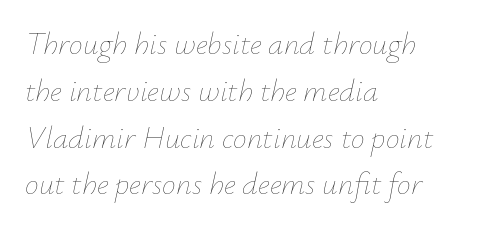
The image shows 31 px thin type, italic (leaning right); set left-aligned, normal line spacing (1.51x), normal letter spacing, not underlined; low stroke contrast and a small x-height.
